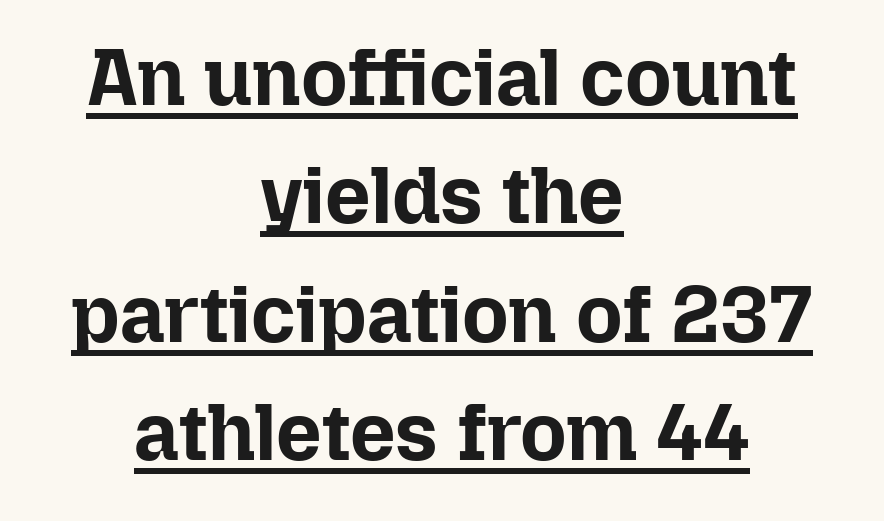
The image shows 80 px bold type, upright; set centered, normal line spacing (1.48x), normal letter spacing, underlined; low stroke contrast and a medium x-height.
